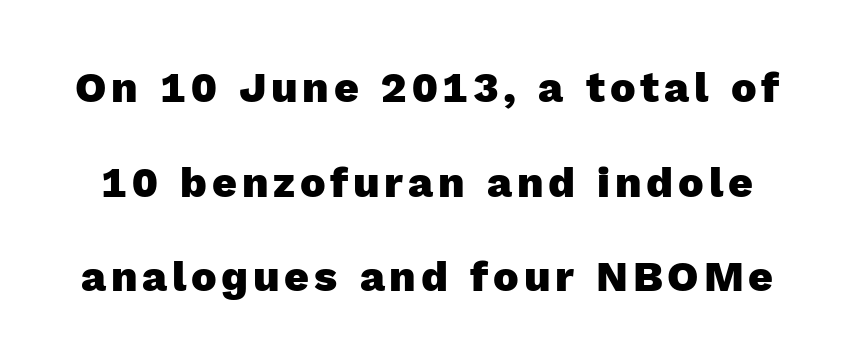
The space beneath each line is pristine and unruled. You'd pick this weight for a headline — it's a proper bold. Notice how the stems are strictly vertical — no italics here. I'd call this a sans setting — the letters go barefoot. If you measured baseline to baseline, you'd find a long distance. Character widths vary here, with narrow letters taking less room than wide ones.
